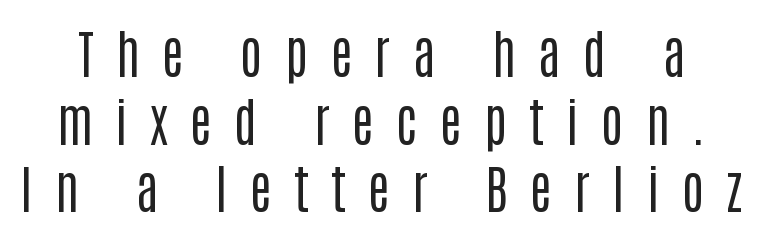
Q: Is the text bold? A: No.
Q: Is the text italic (slanted)? A: No, it is upright.
Q: Is the typeface a serif or a sans-serif typeface? A: Sans-serif.
Q: Is the text underlined? A: No.
Q: Is the spacing between letters normal or unusually wide? A: Unusually wide.
Q: Is the spacing between lines tight, normal or loose? A: Normal.
Q: Width (condensed, normal, or wide)? A: Condensed.
Q: Stroke contrast? A: Low.
Q: x-height? A: Large.
Q: Monospaced? A: No.
